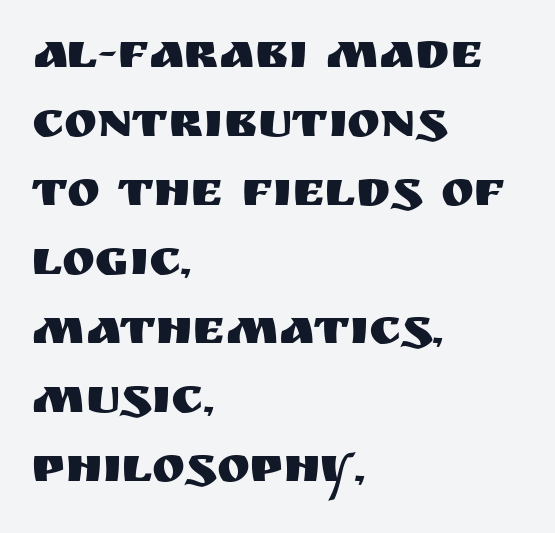
{"serif": "no", "italic": "no", "width": "normal", "stroke_contrast": "medium", "x_height": "large", "monospaced": "no", "underline": "no", "align": "left", "line_spacing": "normal", "line_spacing_ratio": 1.38, "letter_spacing": "normal", "letter_spacing_em": 0.0, "glyph_px": 50}
